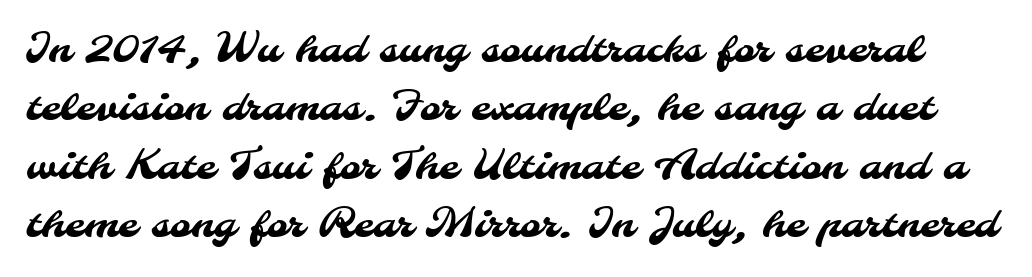
Q: Is the typeface a serif or a sans-serif typeface? A: Sans-serif.
Q: Is the text underlined? A: No.
Q: Is the spacing between letters normal or unusually wide? A: Normal.
Q: Is the spacing between lines tight, normal or loose? A: Normal.
Q: Width (condensed, normal, or wide)? A: Normal.
Q: Stroke contrast? A: Medium.
Q: x-height? A: Small.
Q: Monospaced? A: No.
